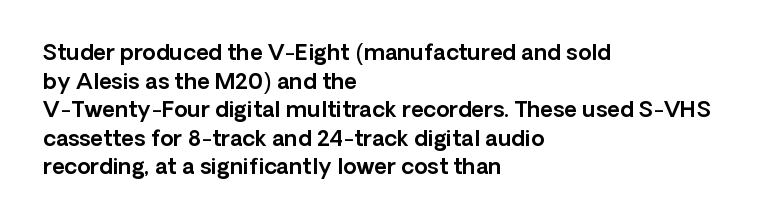
{"italic": "no", "underline": "no", "align": "left", "line_spacing": "normal", "line_spacing_ratio": 1.3, "letter_spacing": "normal", "letter_spacing_em": 0.0, "glyph_px": 22}
